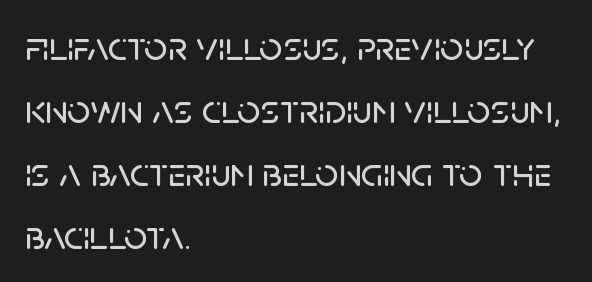
Reading down the block, your eye returns to a fixed left position each line. A typesetter would call this proportional, since set widths differ per character. The rendering keeps characters at their native spacing. The font family rendered here belongs to the sans-serif group. Is there any slant? The stems are plumb.
